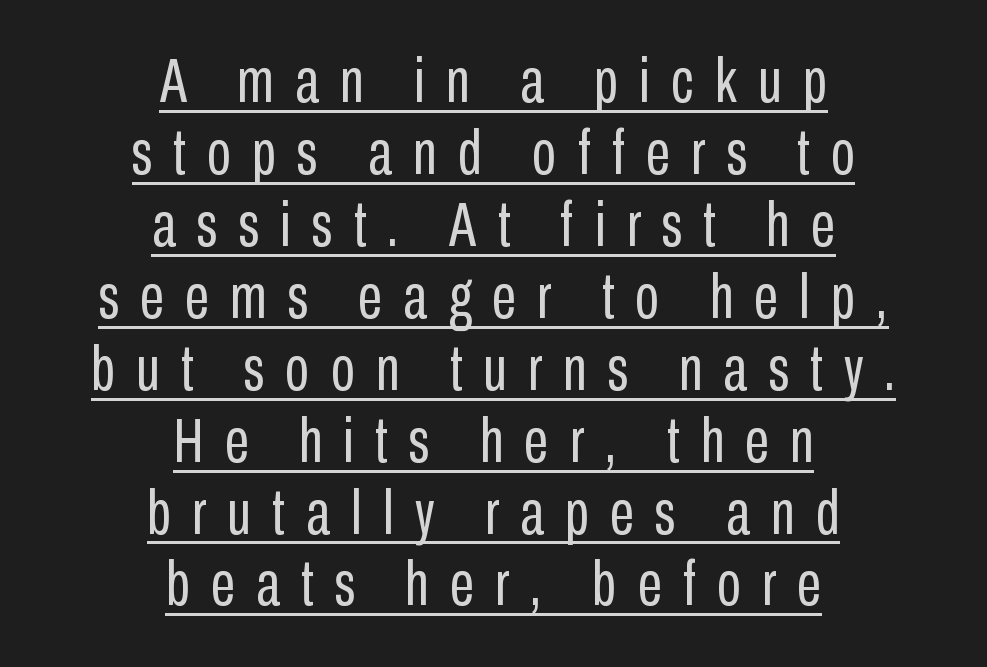
The image shows 62 px regular-weight, condensed sans-serif type, upright; set centered, line spacing 1.16x, unusually wide letter spacing (+0.34 em), underlined; low stroke contrast and a medium x-height.
